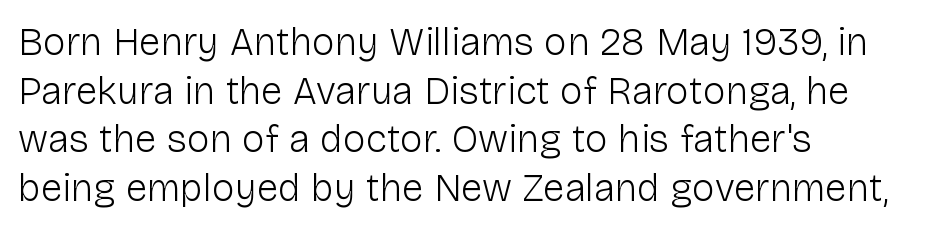
{"serif": "no", "italic": "no", "bold": "no", "weight": "light", "width": "normal", "stroke_contrast": "low", "x_height": "medium", "monospaced": "no", "underline": "no", "align": "left", "line_spacing": "normal", "line_spacing_ratio": 1.25, "letter_spacing": "normal", "letter_spacing_em": 0.0, "glyph_px": 39}
